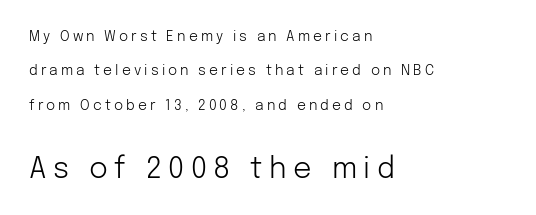
The image shows 29 px light sans-serif type, upright; set left-aligned, loose line spacing (2.45x), unusually wide letter spacing (+0.22 em), not underlined; the second (bottom) block is 2.07x larger; low stroke contrast and a medium x-height.
